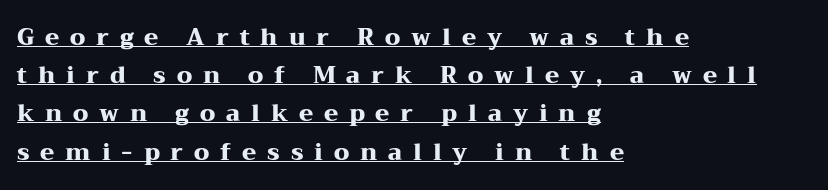
Q: Is the text bold? A: Yes.
Q: Is the text italic (slanted)? A: No, it is upright.
Q: Is the text underlined? A: Yes.
Q: How is the paragraph aligned? A: Left-aligned.
Q: Is the spacing between letters normal or unusually wide? A: Unusually wide.
Q: Is the spacing between lines tight, normal or loose? A: Normal.
